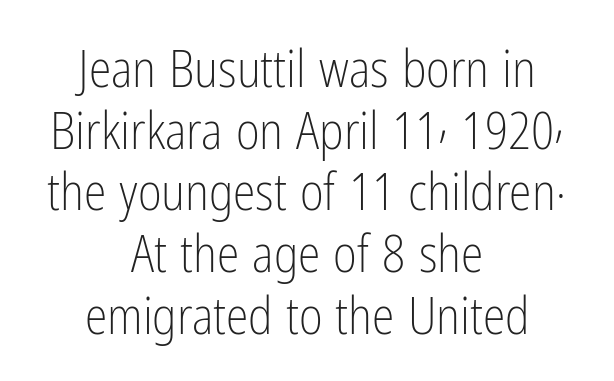
Q: Is the text bold? A: No.
Q: Is the text italic (slanted)? A: No, it is upright.
Q: Is the typeface a serif or a sans-serif typeface? A: Sans-serif.
Q: Is the text underlined? A: No.
Q: How is the paragraph aligned? A: Centered.
Q: Is the spacing between letters normal or unusually wide? A: Normal.
Q: Width (condensed, normal, or wide)? A: Condensed.
Q: Stroke contrast? A: Low.
Q: x-height? A: Medium.
Q: Monospaced? A: No.
